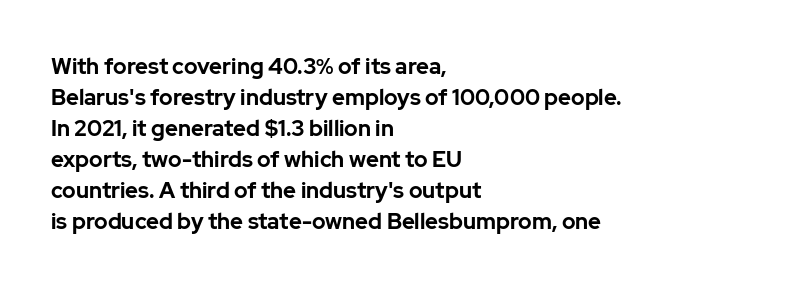
Ordinary non-slanted type is in use. The space between consecutive lines is moderate. The strokes are fattened all the way to bold. No extra tracking has been applied to these lines. Quick note: underline off. The typesetter chose a ragged-right arrangement here.
